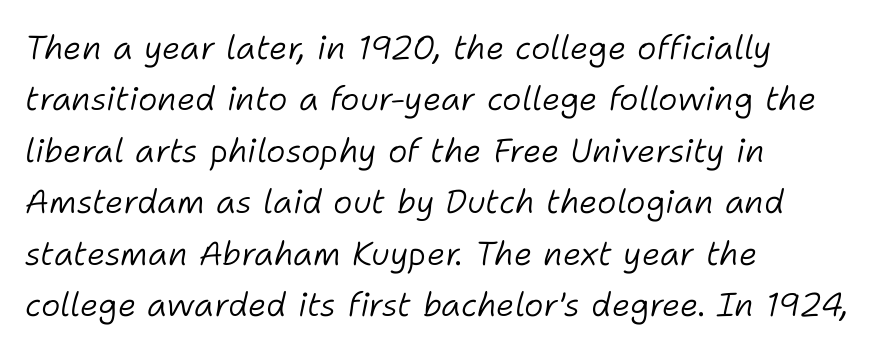
The image shows 33 px light type, italic (leaning right); set left-aligned, normal line spacing (1.56x), normal letter spacing, not underlined; low stroke contrast and a medium x-height.
